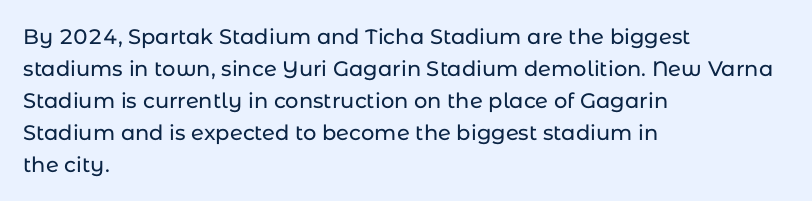
Q: Is the text italic (slanted)? A: No, it is upright.
Q: Is the text underlined? A: No.
Q: How is the paragraph aligned? A: Left-aligned.
Q: Is the spacing between letters normal or unusually wide? A: Normal.
Q: Is the spacing between lines tight, normal or loose? A: Normal.
